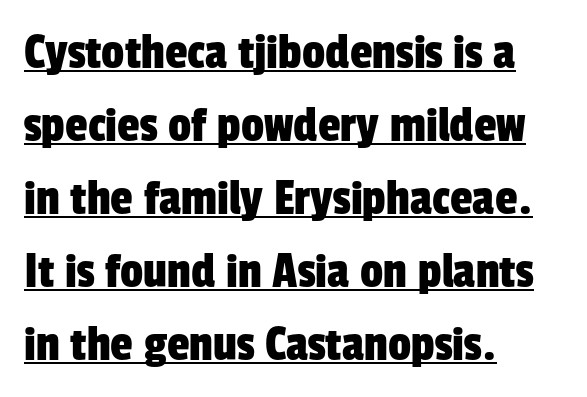
{"serif": "no", "width": "condensed", "stroke_contrast": "low", "x_height": "medium", "monospaced": "no", "underline": "yes", "align": "left", "line_spacing": "normal", "line_spacing_ratio": 1.43, "letter_spacing": "normal", "letter_spacing_em": 0.0, "glyph_px": 51}
